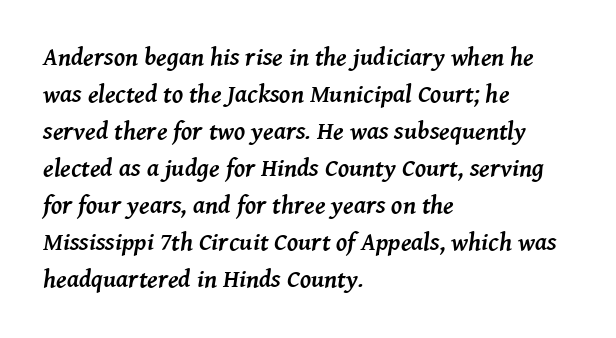
{"italic": "yes", "lean": "right", "slant_degrees": 8, "bold": "yes", "underline": "no", "align": "left", "line_spacing": "normal", "line_spacing_ratio": 1.48, "letter_spacing": "normal", "letter_spacing_em": 0.0, "glyph_px": 25}
